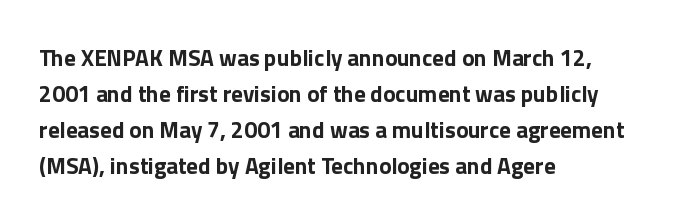
Q: Is the text bold? A: Yes.
Q: Is the text italic (slanted)? A: No, it is upright.
Q: Is the text underlined? A: No.
Q: How is the paragraph aligned? A: Left-aligned.
Q: Is the spacing between letters normal or unusually wide? A: Normal.
Q: Is the spacing between lines tight, normal or loose? A: Normal.
